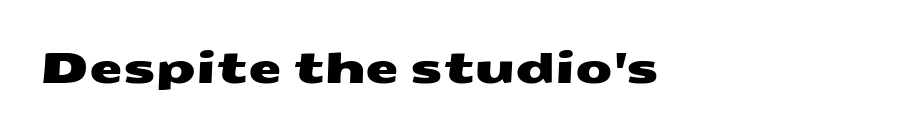
Spacing between characters is what you'd get straight out of the box. Do the characters align in a grid? No, the font is proportional. Font category for this specimen: sans-serif. The gap between lines stays unmarked.
